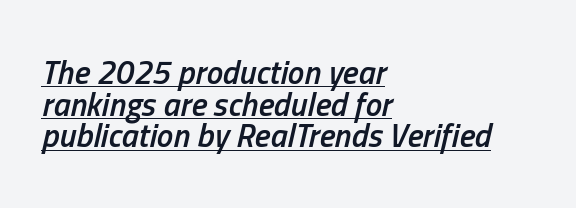
Q: Is the text bold? A: Semi-bold.
Q: Is the text italic (slanted)? A: Yes, it leans right by about 13 degrees.
Q: Is the text underlined? A: Yes.
Q: How is the paragraph aligned? A: Left-aligned.
Q: Is the spacing between letters normal or unusually wide? A: Normal.
Q: Is the spacing between lines tight, normal or loose? A: Tight.
Q: Width (condensed, normal, or wide)? A: Condensed.
Q: Stroke contrast? A: Low.
Q: x-height? A: Medium.
Q: Monospaced? A: No.
